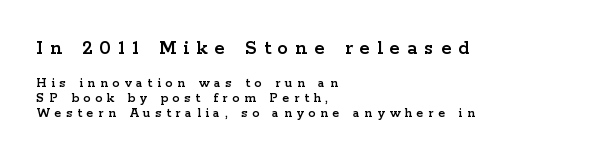
Anything drawn beneath the words? Only blank space. Notice how the stems are strictly vertical — no italics here. The face used here appears at its bigger size in the upper chunk. The typesetter chose a ragged-right arrangement here. This block would grow much taller if given ordinary leading; it's compressed now. Here the glyphs are tracked loosely, breaking word shapes into spaced letters.
